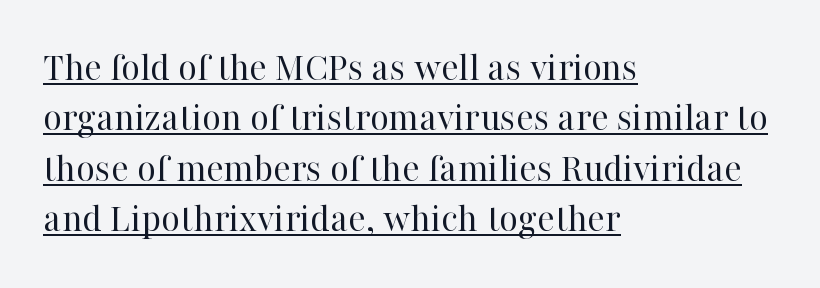
Q: Is the text bold? A: No.
Q: Is the text italic (slanted)? A: No, it is upright.
Q: Is the typeface a serif or a sans-serif typeface? A: Serif.
Q: Is the text underlined? A: Yes.
Q: How is the paragraph aligned? A: Left-aligned.
Q: Is the spacing between letters normal or unusually wide? A: Normal.
Q: Width (condensed, normal, or wide)? A: Normal.
Q: Stroke contrast? A: High.
Q: x-height? A: Medium.
Q: Monospaced? A: No.
